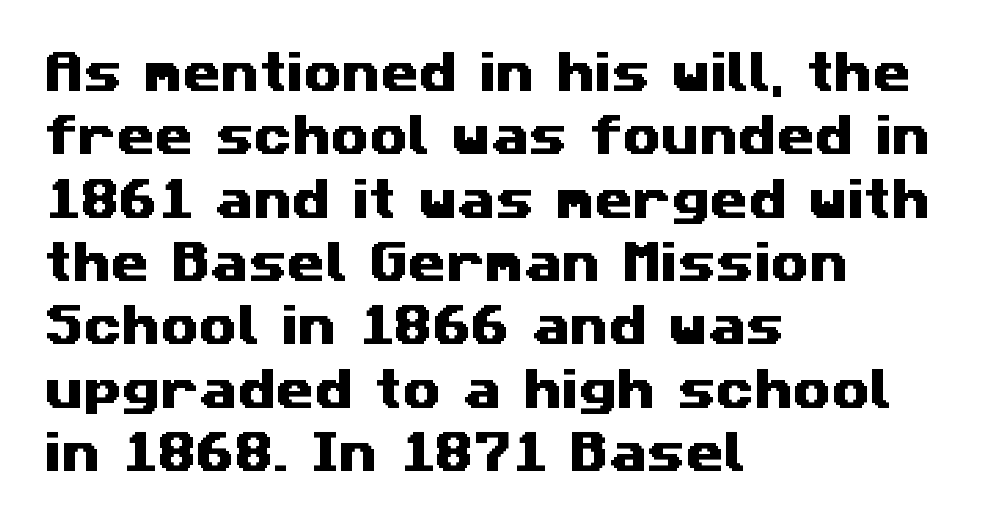
The image shows 44 px wide sans-serif type; set left-aligned, normal line spacing (1.44x), normal letter spacing, not underlined; medium stroke contrast and a medium x-height.
